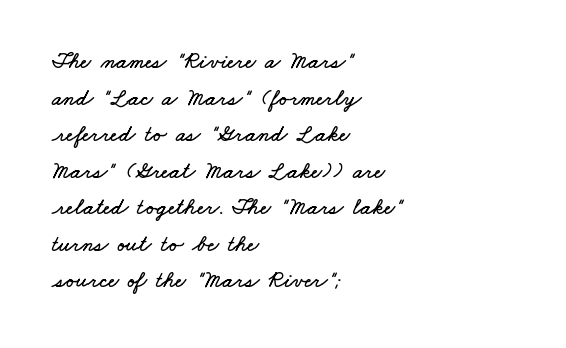
Caption: multi-line text, flush left, ragged right. Only glyphs here, with clear space below each row. Vertically, the passage feels balanced, rows spaced as you'd expect. Here the glyphs are tracked normally, forming tight word shapes.
